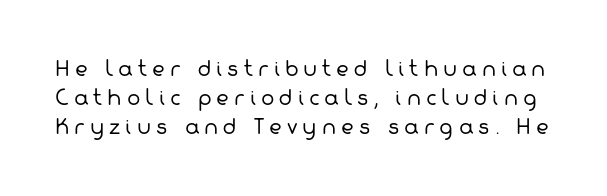
Q: Is the text bold? A: No.
Q: Is the text underlined? A: No.
Q: Is the spacing between letters normal or unusually wide? A: Unusually wide.
Q: Is the spacing between lines tight, normal or loose? A: Normal.
